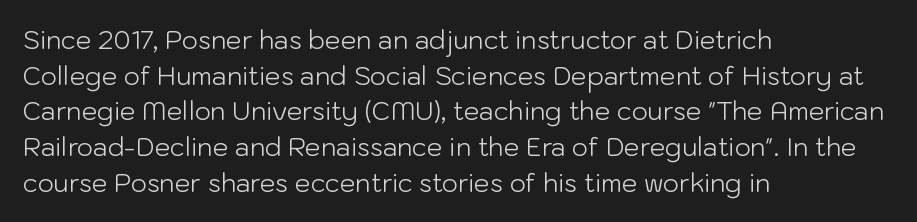
No word sits above an underline. These lines stack with their left ends in a neat column. The line-height multiplier appears to be the usual default. Ordinary non-slanted type is in use. Students, note that the glyphs here touch the page at normal intervals.
